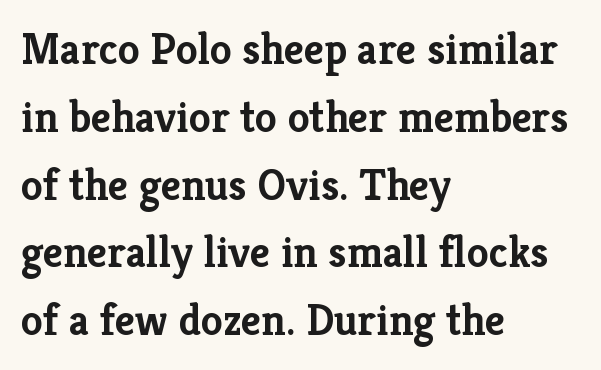
{"serif": "yes", "italic": "no", "bold": "yes", "weight": "semibold", "width": "normal", "stroke_contrast": "low", "x_height": "medium", "monospaced": "no", "underline": "no", "align": "left", "line_spacing": "normal", "line_spacing_ratio": 1.54, "letter_spacing": "normal", "letter_spacing_em": 0.0, "glyph_px": 44}
